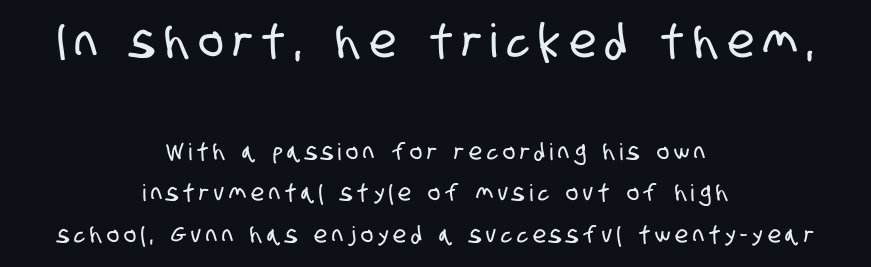
Q: Is the typeface a serif or a sans-serif typeface? A: Sans-serif.
Q: Is the text underlined? A: No.
Q: How is the paragraph aligned? A: Centered.
Q: Is the spacing between letters normal or unusually wide? A: Unusually wide.
Q: Which block of text is set in a larger size, the first (top) or the second (bottom)? A: The first (top) one.
Q: Width (condensed, normal, or wide)? A: Condensed.
Q: Stroke contrast? A: Low.
Q: x-height? A: Large.
Q: Monospaced? A: No.
